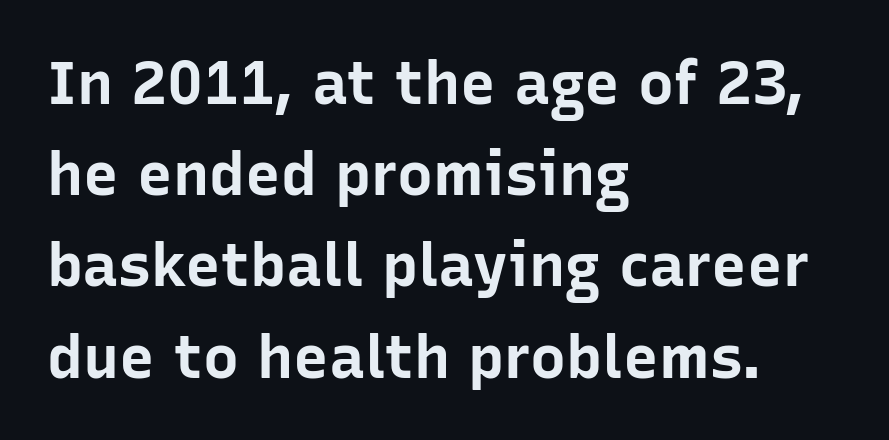
The image shows 60 px bold sans-serif type, upright; set left-aligned, normal line spacing (1.52x), normal letter spacing, not underlined; low stroke contrast and a medium x-height.
